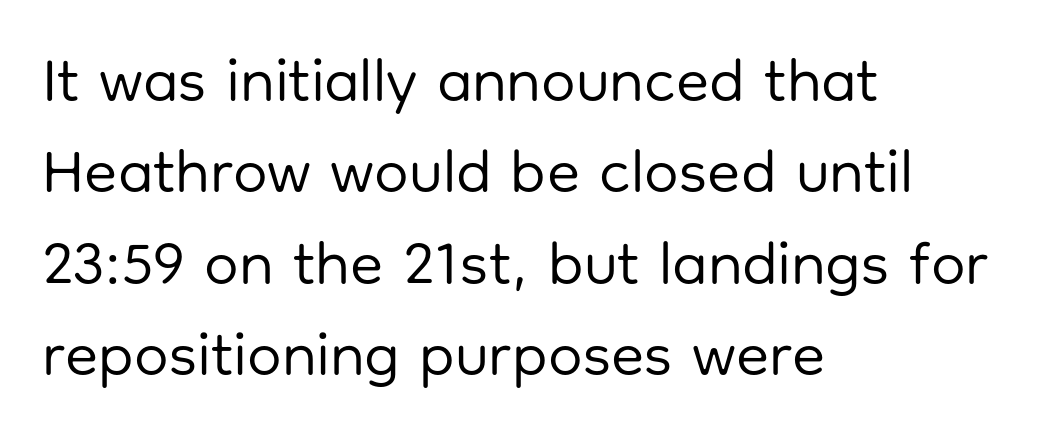
Q: Is the text bold? A: No.
Q: Is the text italic (slanted)? A: No, it is upright.
Q: Is the typeface a serif or a sans-serif typeface? A: Sans-serif.
Q: Is the text underlined? A: No.
Q: How is the paragraph aligned? A: Left-aligned.
Q: Is the spacing between letters normal or unusually wide? A: Normal.
Q: Is the spacing between lines tight, normal or loose? A: Normal.
Q: Width (condensed, normal, or wide)? A: Normal.
Q: Stroke contrast? A: Low.
Q: x-height? A: Medium.
Q: Monospaced? A: No.
